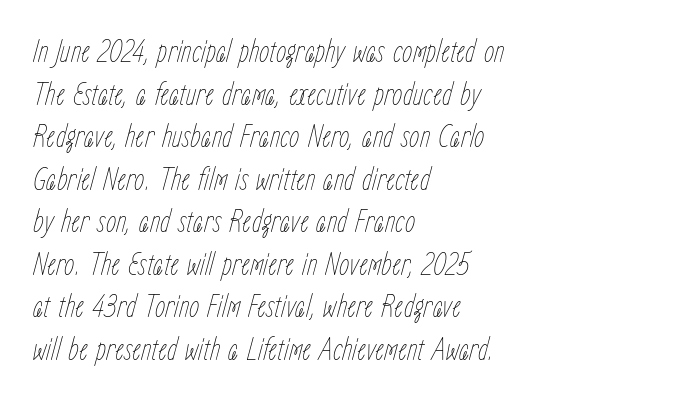
Q: Is the text bold? A: No.
Q: Is the text italic (slanted)? A: Yes, it leans right by about 15 degrees.
Q: Is the text underlined? A: No.
Q: How is the paragraph aligned? A: Left-aligned.
Q: Is the spacing between letters normal or unusually wide? A: Normal.
Q: Is the spacing between lines tight, normal or loose? A: Normal.
Q: Width (condensed, normal, or wide)? A: Condensed.
Q: Stroke contrast? A: Low.
Q: x-height? A: Medium.
Q: Monospaced? A: No.
